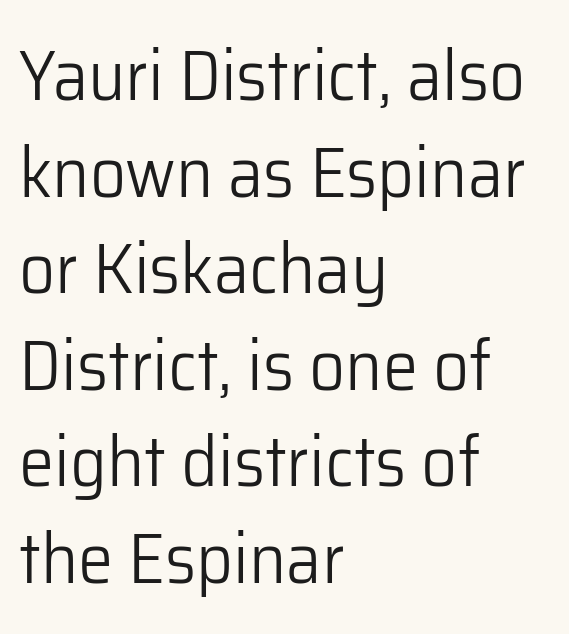
Q: Is the text bold? A: No.
Q: Is the text italic (slanted)? A: No, it is upright.
Q: Is the typeface a serif or a sans-serif typeface? A: Sans-serif.
Q: Is the text underlined? A: No.
Q: How is the paragraph aligned? A: Left-aligned.
Q: Is the spacing between letters normal or unusually wide? A: Normal.
Q: Is the spacing between lines tight, normal or loose? A: Normal.
Q: Width (condensed, normal, or wide)? A: Normal.
Q: Stroke contrast? A: Low.
Q: x-height? A: Medium.
Q: Monospaced? A: No.
